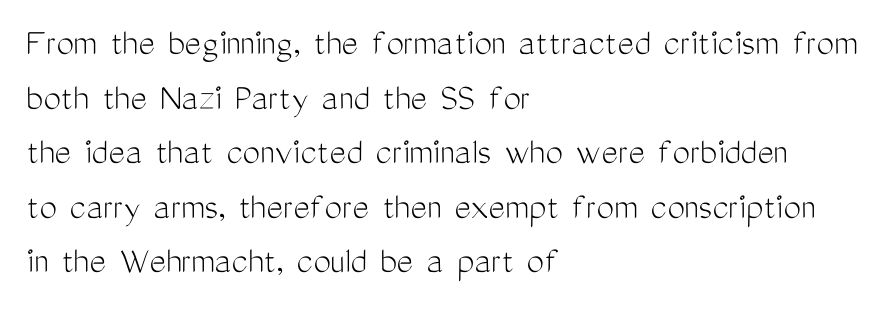
The image shows 39 px light, condensed sans-serif type, upright; set left-aligned, normal line spacing (1.4x), normal letter spacing, not underlined; medium stroke contrast and a medium x-height.
